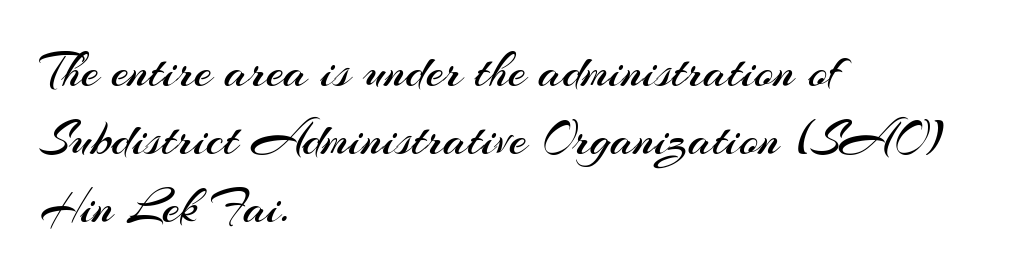
The image shows 50 px regular-weight sans-serif type; set left-aligned, normal line spacing (1.36x), normal letter spacing, not underlined; medium stroke contrast and a small x-height.
